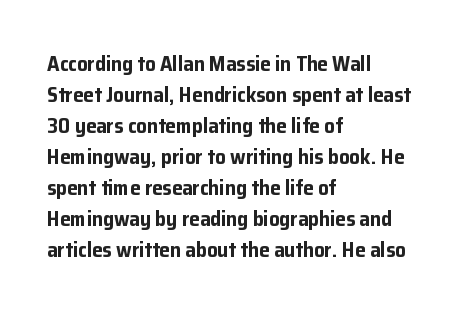
These lines keep a tight, regular rhythm from letter to letter. The typesetting leans heavy: a genuine bold. Line beginnings align vertically; line endings do not. If you drew a line through each stem, it would be perfectly vertical. Letters rest on an invisible, unmarked baseline.
